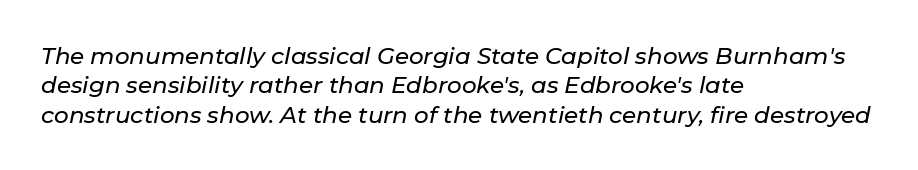
The image shows 23 px text type, italic (leaning right); set left-aligned, normal line spacing (1.28x), normal letter spacing, not underlined.
